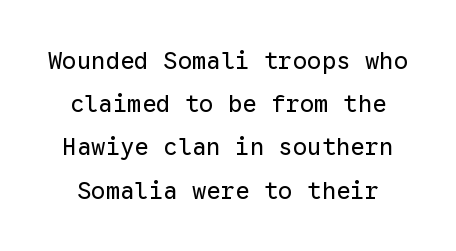
Q: Is the text bold? A: No.
Q: Is the text italic (slanted)? A: No, it is upright.
Q: Is the text underlined? A: No.
Q: Is the spacing between letters normal or unusually wide? A: Normal.
